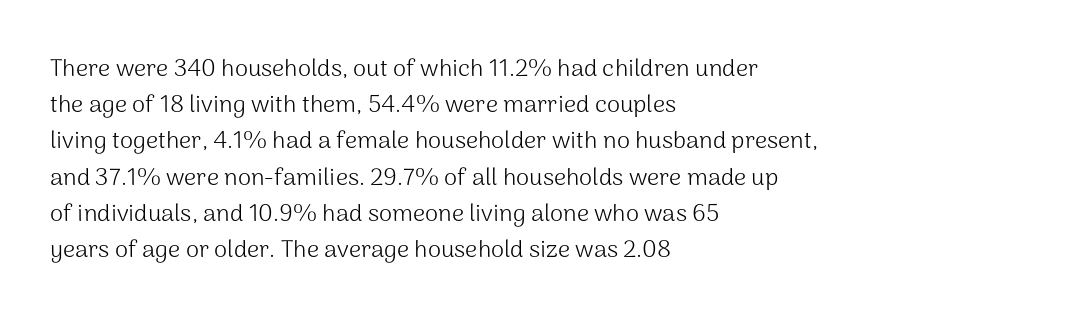
{"italic": "no", "bold": "no", "underline": "no", "align": "left", "line_spacing": "normal", "line_spacing_ratio": 1.51, "letter_spacing": "normal", "letter_spacing_em": 0.0, "glyph_px": 24}
